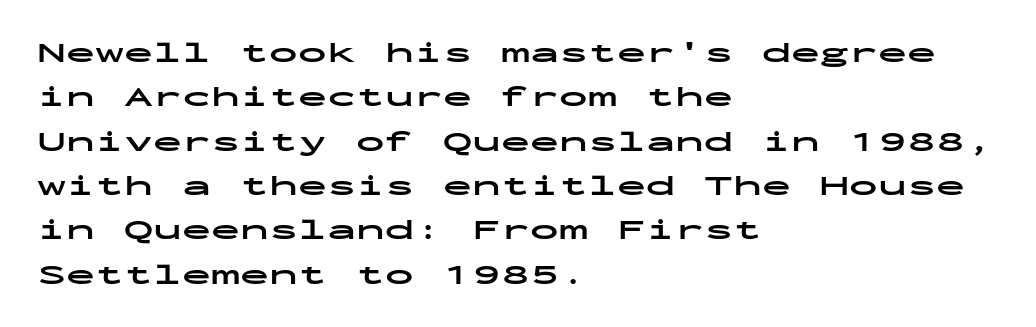
A clean baseline with only descenders dipping below it. Summary of vertical rhythm: regular, with standard interline spacing. Is this a fixed-width face? Yes — each glyph sits in an identical cell. Weight check: bold — yes, fully. Caption: standard tracking, unaltered.
